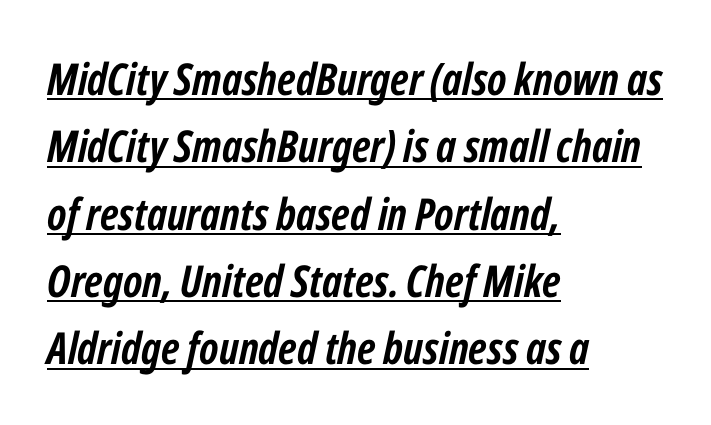
{"italic": "yes", "lean": "right", "slant_degrees": 12, "bold": "yes", "weight": "semibold", "width": "condensed", "stroke_contrast": "low", "x_height": "medium", "monospaced": "no", "underline": "yes", "align": "left", "line_spacing": "normal", "line_spacing_ratio": 1.53, "letter_spacing": "normal", "letter_spacing_em": 0.0, "glyph_px": 44}
